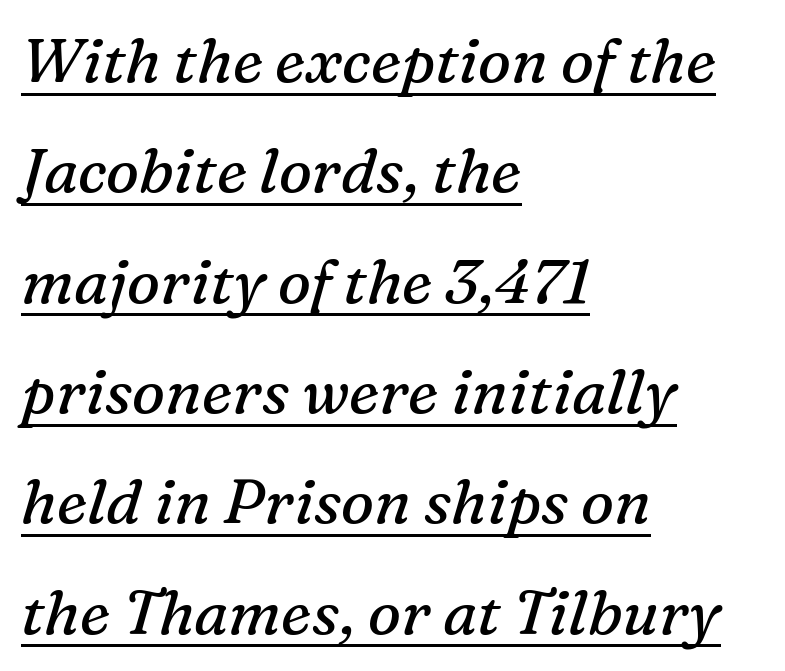
Q: Is the text bold? A: No.
Q: Is the text italic (slanted)? A: Yes, it leans right by about 16 degrees.
Q: Is the typeface a serif or a sans-serif typeface? A: Serif.
Q: Is the text underlined? A: Yes.
Q: How is the paragraph aligned? A: Left-aligned.
Q: Is the spacing between letters normal or unusually wide? A: Normal.
Q: Width (condensed, normal, or wide)? A: Normal.
Q: Stroke contrast? A: Medium.
Q: x-height? A: Medium.
Q: Monospaced? A: No.
